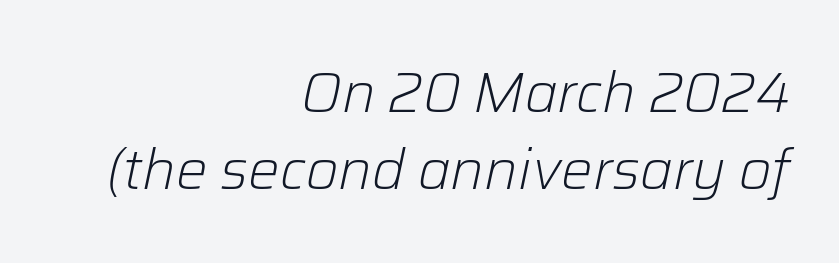
The image shows 56 px light type, italic (leaning right); set right-aligned, normal line spacing (1.38x), normal letter spacing, not underlined; low stroke contrast and a medium x-height.
